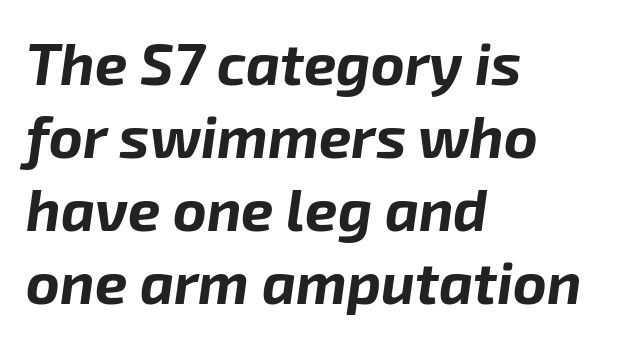
{"italic": "yes", "lean": "right", "slant_degrees": 8, "bold": "yes", "weight": "bold", "width": "normal", "stroke_contrast": "low", "x_height": "medium", "monospaced": "no", "underline": "no", "align": "left", "line_spacing": "normal", "line_spacing_ratio": 1.26, "letter_spacing": "normal", "letter_spacing_em": 0.0, "glyph_px": 58}
